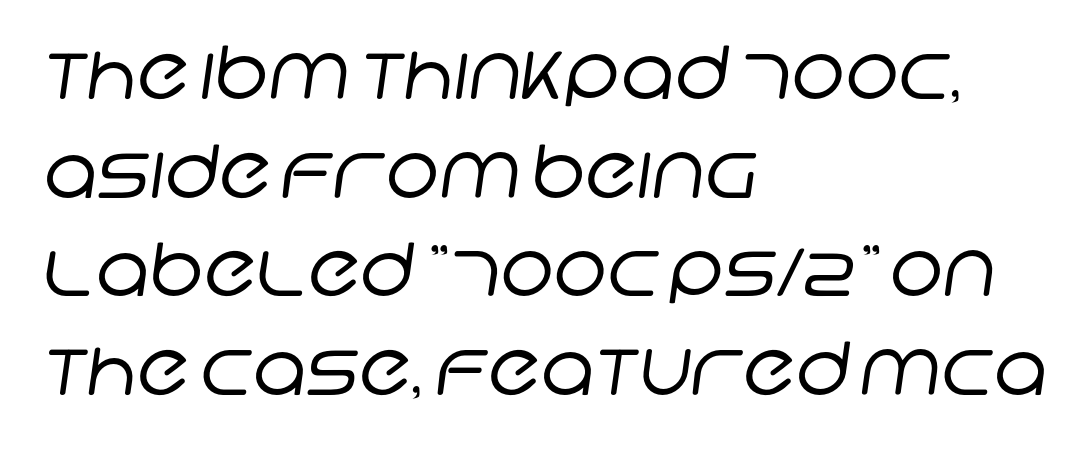
The vertical gap from one line to the next is medium. Left-aligned paragraph, ragged on the right. This sample uses plain, unmodified letter spacing. The face used here is proportionally spaced, like ordinary book or web type. Heaviness? Minimal to ordinary, like unemphasized prose. The passage shown is typeset with a sans-serif family.
